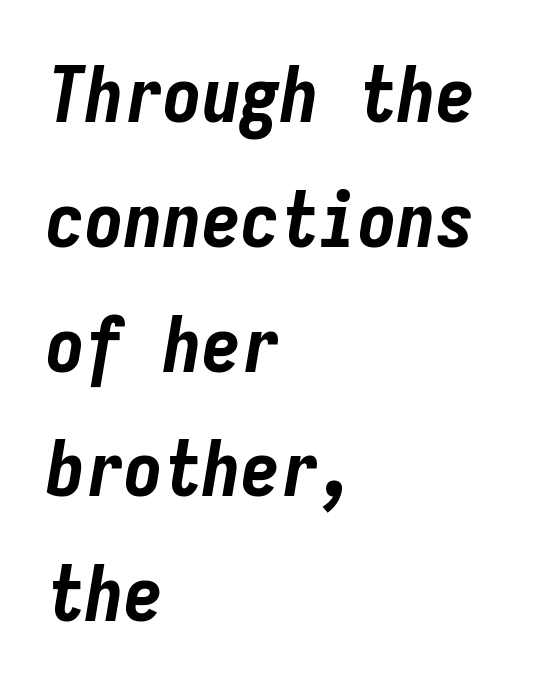
{"italic": "yes", "lean": "right", "slant_degrees": 9, "bold": "yes", "weight": "bold", "width": "condensed", "stroke_contrast": "low", "x_height": "medium", "monospaced": "yes", "underline": "no", "align": "left", "line_spacing": "normal", "line_spacing_ratio": 1.6, "letter_spacing": "normal", "letter_spacing_em": 0.0, "glyph_px": 78}
